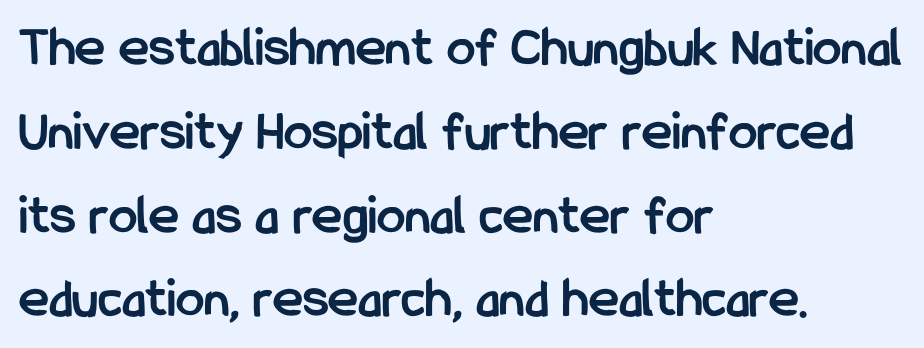
Q: Is the text bold? A: Yes.
Q: Is the text italic (slanted)? A: No, it is upright.
Q: Is the typeface a serif or a sans-serif typeface? A: Sans-serif.
Q: Is the text underlined? A: No.
Q: How is the paragraph aligned? A: Left-aligned.
Q: Is the spacing between letters normal or unusually wide? A: Normal.
Q: Is the spacing between lines tight, normal or loose? A: Normal.
Q: Width (condensed, normal, or wide)? A: Condensed.
Q: Stroke contrast? A: Low.
Q: x-height? A: Medium.
Q: Monospaced? A: No.
